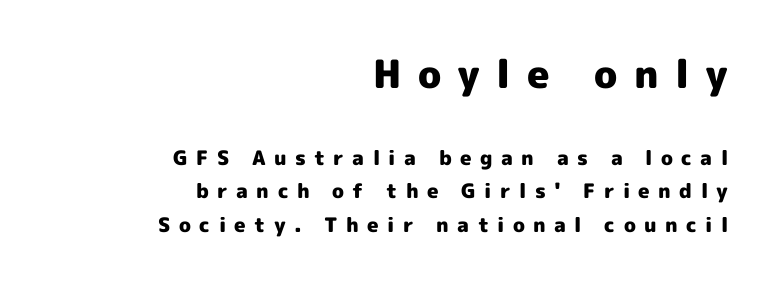
The image shows 39 px heavy sans-serif type, upright; set right-aligned, normal line spacing (1.68x), unusually wide letter spacing (+0.42 em), not underlined; the first (top) block is 1.95x larger; a medium x-height.
